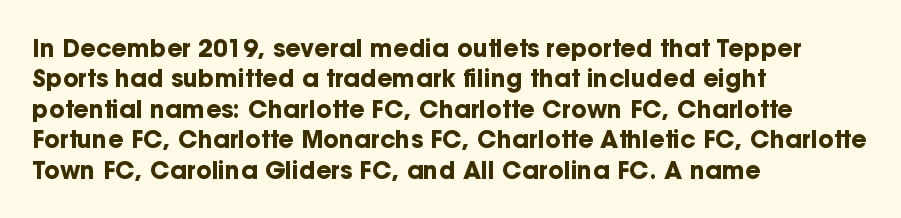
Q: Is the text bold? A: Yes.
Q: Is the text italic (slanted)? A: No, it is upright.
Q: Is the text underlined? A: No.
Q: How is the paragraph aligned? A: Left-aligned.
Q: Is the spacing between letters normal or unusually wide? A: Normal.
Q: Is the spacing between lines tight, normal or loose? A: Normal.
